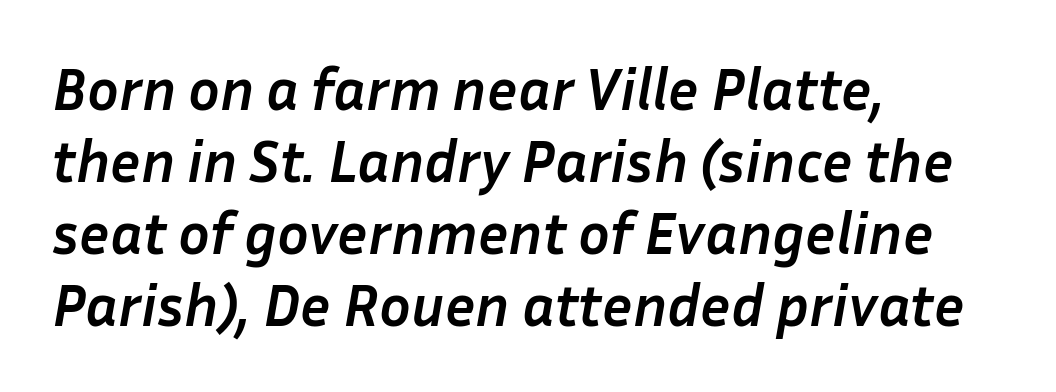
{"italic": "yes", "lean": "right", "slant_degrees": 10, "bold": "yes", "weight": "semibold", "width": "normal", "stroke_contrast": "low", "x_height": "medium", "monospaced": "no", "underline": "no", "align": "left", "line_spacing_ratio": 1.22, "letter_spacing": "normal", "letter_spacing_em": 0.0, "glyph_px": 59}
